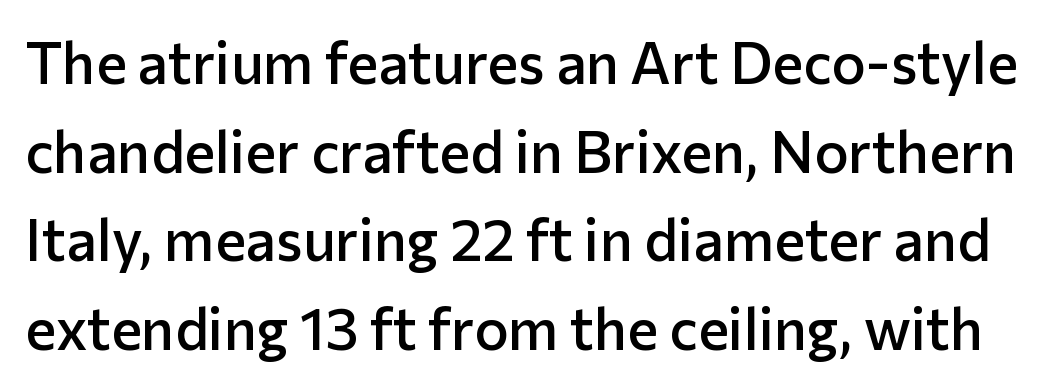
{"serif": "no", "italic": "no", "bold": "semi", "weight": "semibold", "width": "normal", "stroke_contrast": "low", "x_height": "medium", "monospaced": "no", "underline": "no", "line_spacing": "normal", "line_spacing_ratio": 1.53, "letter_spacing": "normal", "letter_spacing_em": 0.0, "glyph_px": 58}
